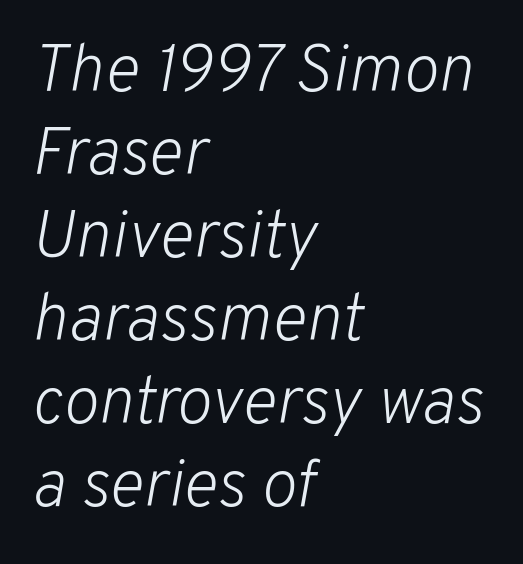
{"italic": "yes", "lean": "right", "slant_degrees": 10, "bold": "no", "weight": "light", "width": "normal", "stroke_contrast": "low", "x_height": "medium", "monospaced": "no", "underline": "no", "align": "left", "line_spacing_ratio": 1.24, "letter_spacing": "normal", "letter_spacing_em": 0.0, "glyph_px": 67}
